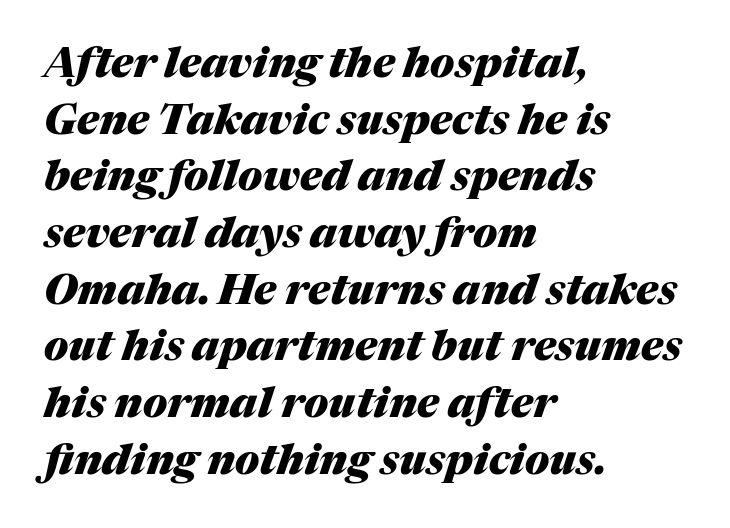
Q: Is the text bold? A: Yes.
Q: Is the text italic (slanted)? A: Yes, it leans right by about 17 degrees.
Q: Is the text underlined? A: No.
Q: How is the paragraph aligned? A: Left-aligned.
Q: Is the spacing between letters normal or unusually wide? A: Normal.
Q: Is the spacing between lines tight, normal or loose? A: Normal.
Q: Width (condensed, normal, or wide)? A: Normal.
Q: Stroke contrast? A: Medium.
Q: x-height? A: Medium.
Q: Monospaced? A: No.
